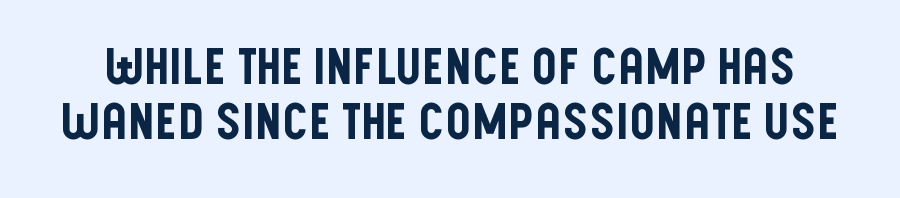
{"serif": "no", "italic": "no", "width": "condensed", "stroke_contrast": "low", "x_height": "large", "monospaced": "no", "underline": "no", "line_spacing": "tight", "line_spacing_ratio": 1.1, "letter_spacing": "normal", "letter_spacing_em": 0.0, "glyph_px": 50}
